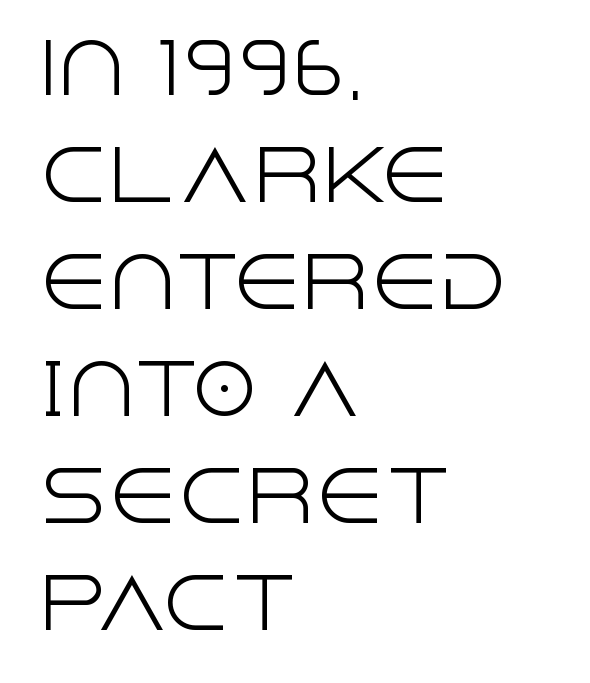
Q: Is the text bold? A: No.
Q: Is the text italic (slanted)? A: No, it is upright.
Q: Is the typeface a serif or a sans-serif typeface? A: Sans-serif.
Q: Is the text underlined? A: No.
Q: How is the paragraph aligned? A: Left-aligned.
Q: Is the spacing between letters normal or unusually wide? A: Normal.
Q: Is the spacing between lines tight, normal or loose? A: Normal.
Q: Width (condensed, normal, or wide)? A: Normal.
Q: x-height? A: Large.
Q: Monospaced? A: No.
